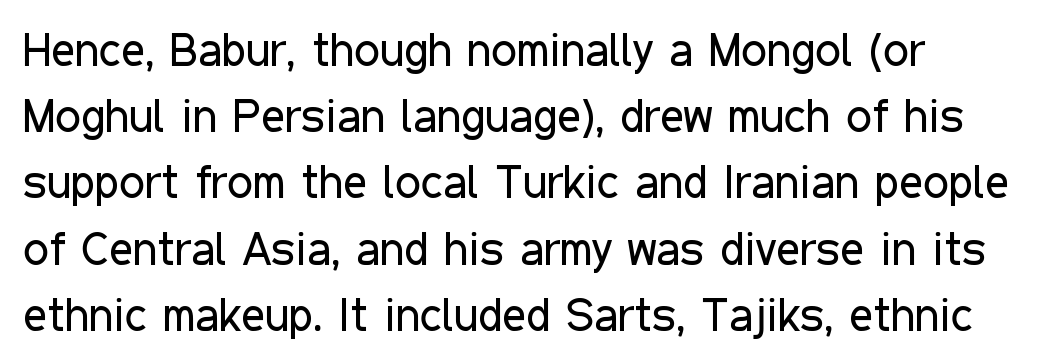
{"serif": "no", "italic": "no", "bold": "no", "weight": "regular", "width": "condensed", "stroke_contrast": "low", "x_height": "medium", "monospaced": "no", "underline": "no", "align": "left", "line_spacing": "normal", "line_spacing_ratio": 1.44, "letter_spacing": "normal", "letter_spacing_em": 0.0, "glyph_px": 46}
